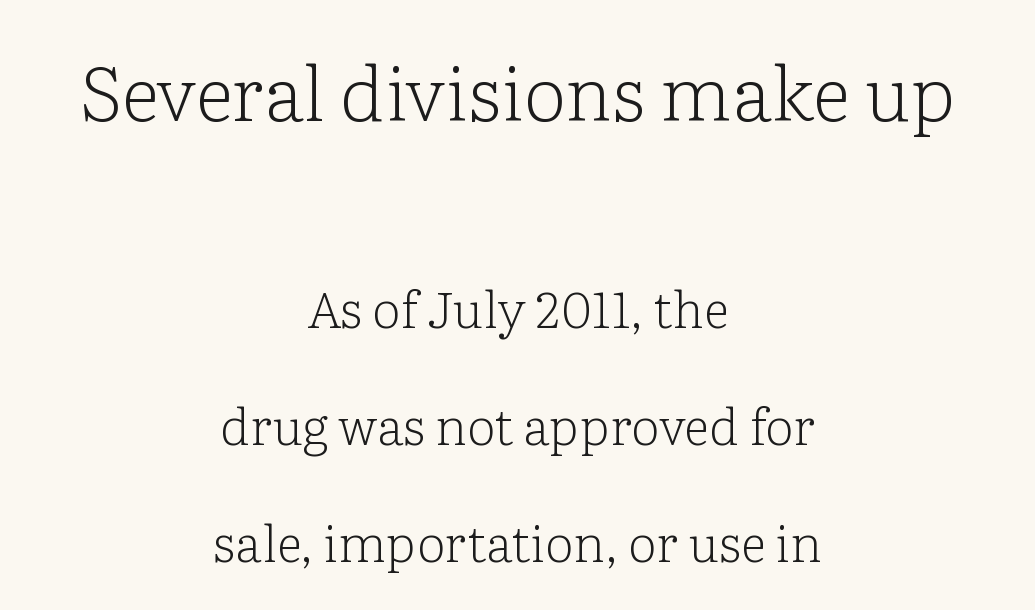
The image shows 76 px light serif type, upright; set centered, loose line spacing (2.3x), normal letter spacing, not underlined; the first (top) block is 1.49x larger; low stroke contrast and a medium x-height.
